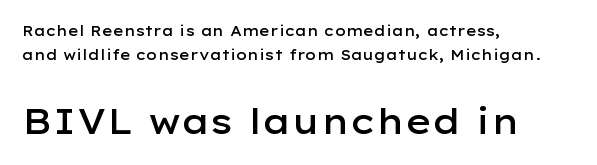
This rendering employs a face without finishing strokes, i.e., a sans-serif. Spacing verdict: proportional, widths tailored to each character. The face used here is a semibold: visibly heavier than regular, lighter than bold. A roman cut, with each character standing at attention.
